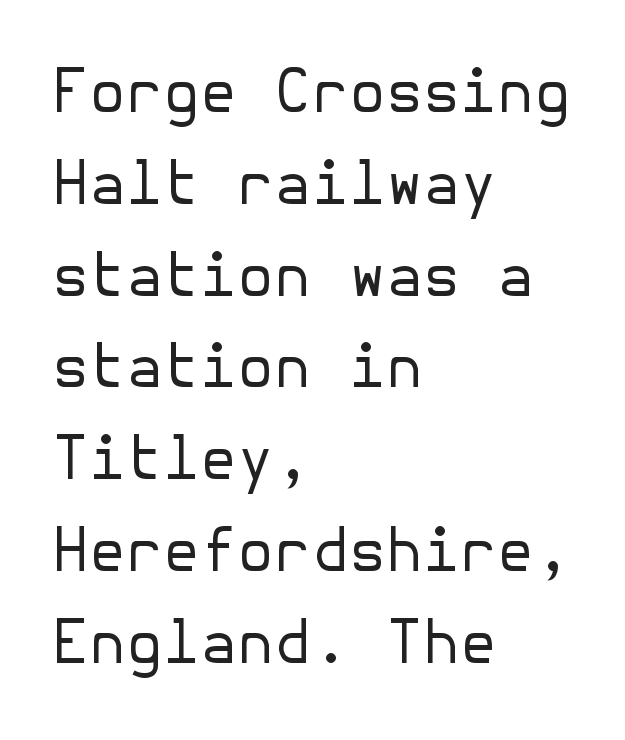
{"serif": "no", "italic": "no", "bold": "no", "weight": "regular", "width": "normal", "stroke_contrast": "low", "x_height": "medium", "underline": "no", "align": "left", "line_spacing": "normal", "line_spacing_ratio": 1.53, "letter_spacing": "normal", "letter_spacing_em": 0.0, "glyph_px": 60}
